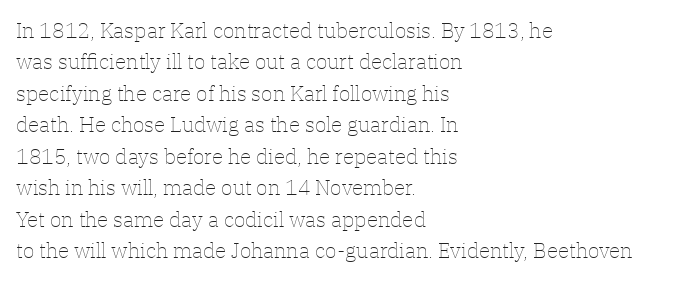
{"italic": "no", "bold": "no", "underline": "no", "align": "left", "line_spacing": "normal", "line_spacing_ratio": 1.5, "letter_spacing": "normal", "letter_spacing_em": 0.0, "glyph_px": 21}
